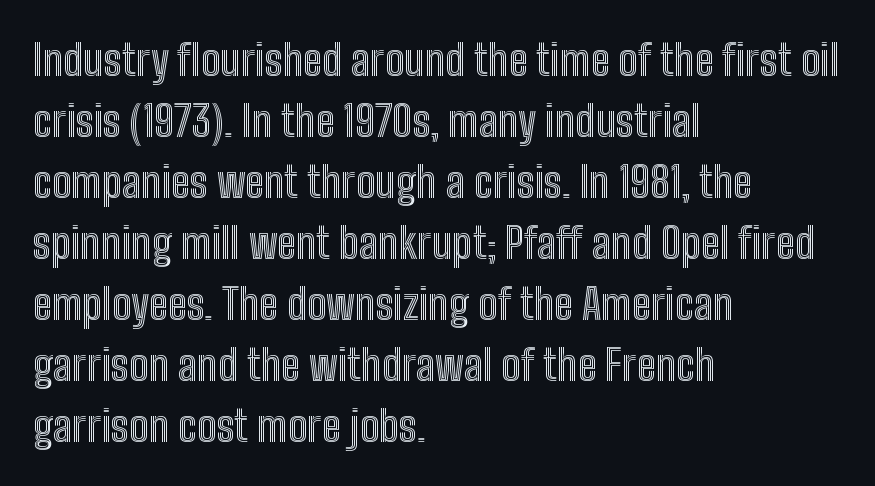
Q: Is the text italic (slanted)? A: No, it is upright.
Q: Is the text underlined? A: No.
Q: How is the paragraph aligned? A: Left-aligned.
Q: Is the spacing between letters normal or unusually wide? A: Normal.
Q: Is the spacing between lines tight, normal or loose? A: Normal.
Q: Width (condensed, normal, or wide)? A: Condensed.
Q: x-height? A: Medium.
Q: Monospaced? A: No.
